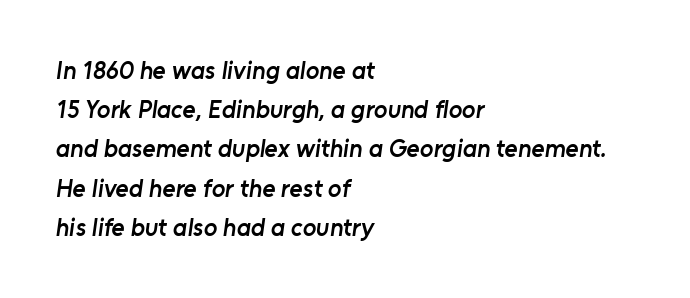
Typographic density is moderately raised because the face is semibold. Left-aligned paragraph, ragged on the right. Line spacing here is normal. Clear beneath every line of the passage.
